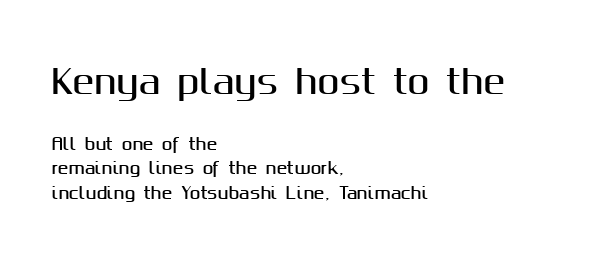
The face used here is proportionally spaced, like ordinary book or web type. The passage shown is typeset with a sans-serif family. Glance below the letters and you will spot only blank space. Teacher's note: observe the even left margin — that is flush-left alignment.
